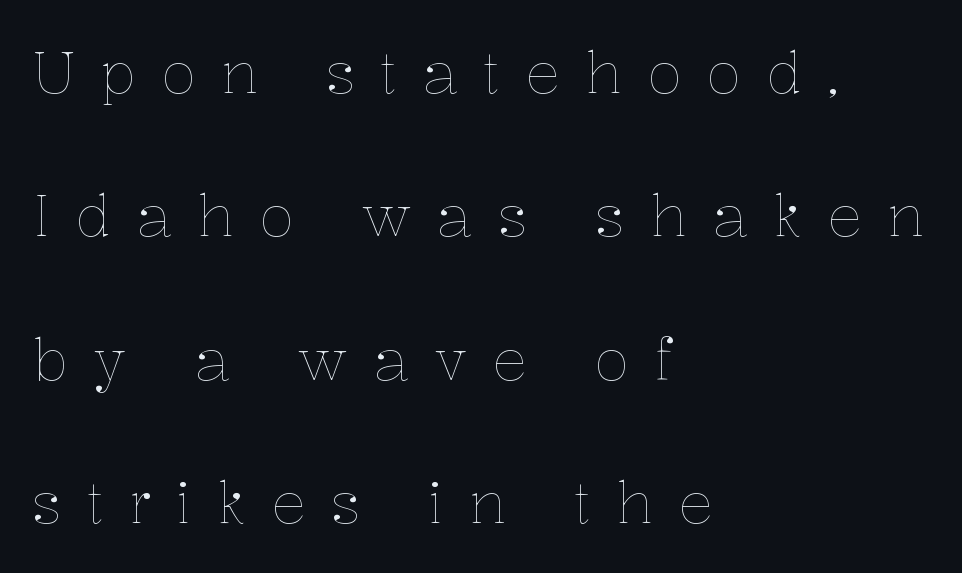
{"italic": "no", "bold": "no", "weight": "thin", "width": "normal", "stroke_contrast": "low", "x_height": "medium", "monospaced": "no", "underline": "no", "align": "left", "line_spacing": "loose", "line_spacing_ratio": 2.47, "letter_spacing": "wide", "letter_spacing_em": 0.43, "glyph_px": 58}
